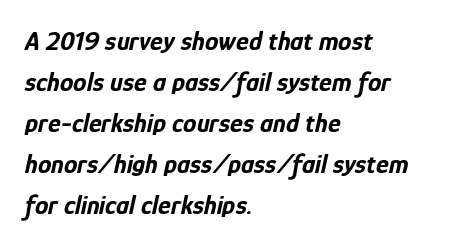
{"italic": "yes", "lean": "right", "slant_degrees": 12, "bold": "yes", "underline": "no", "align": "left", "line_spacing": "normal", "line_spacing_ratio": 1.52, "letter_spacing": "normal", "letter_spacing_em": 0.0, "glyph_px": 27}
